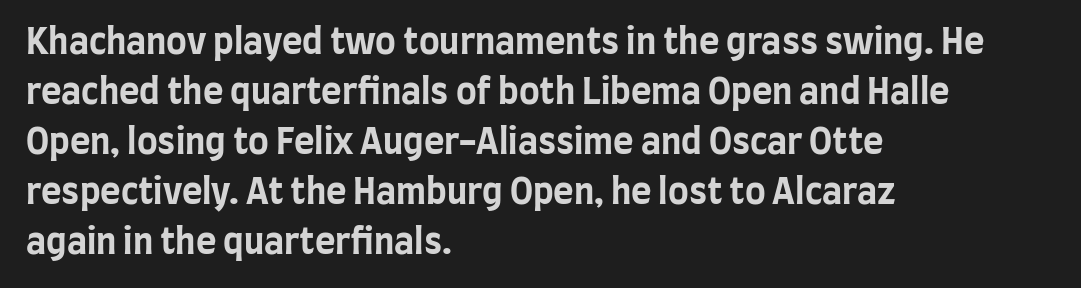
Q: Is the text bold? A: Yes.
Q: Is the text italic (slanted)? A: No, it is upright.
Q: Is the typeface a serif or a sans-serif typeface? A: Sans-serif.
Q: Is the text underlined? A: No.
Q: How is the paragraph aligned? A: Left-aligned.
Q: Is the spacing between letters normal or unusually wide? A: Normal.
Q: Is the spacing between lines tight, normal or loose? A: Normal.
Q: Width (condensed, normal, or wide)? A: Condensed.
Q: Stroke contrast? A: Low.
Q: x-height? A: Large.
Q: Monospaced? A: No.
